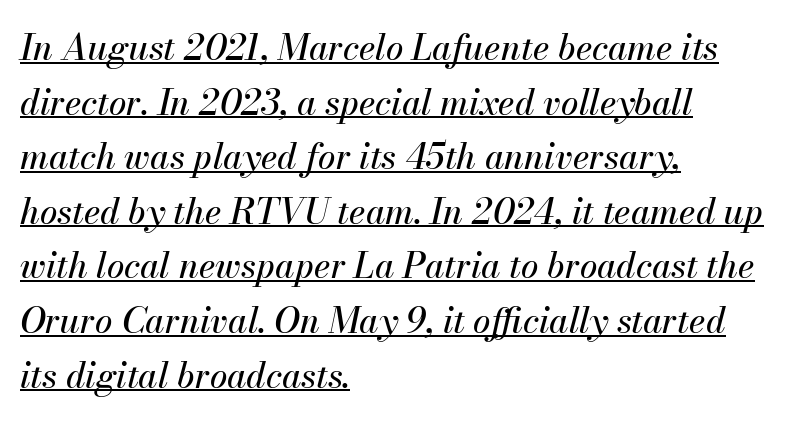
{"italic": "yes", "lean": "right", "slant_degrees": 13, "width": "normal", "stroke_contrast": "medium", "x_height": "small", "monospaced": "no", "underline": "yes", "align": "left", "line_spacing": "normal", "line_spacing_ratio": 1.56, "letter_spacing": "normal", "letter_spacing_em": 0.0, "glyph_px": 35}
